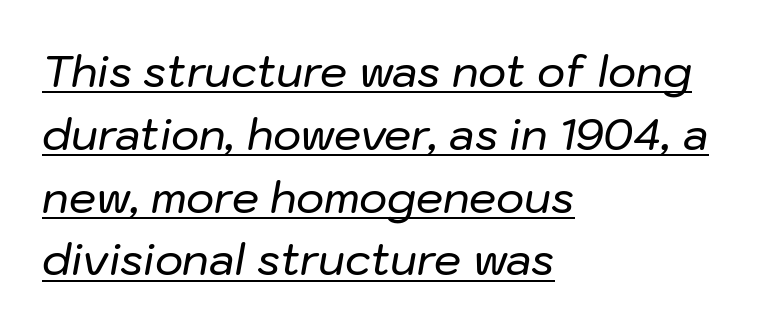
This sample has the flowing, uneven cadence of proportional lettering. Whoever set this chose a conventional vertical rhythm. The compositor pushed each line to the left boundary. Tracking here is standard; glyphs follow each other at the usual distance. Looks like someone drew a line under every word here. It's the slanting kind of type.
